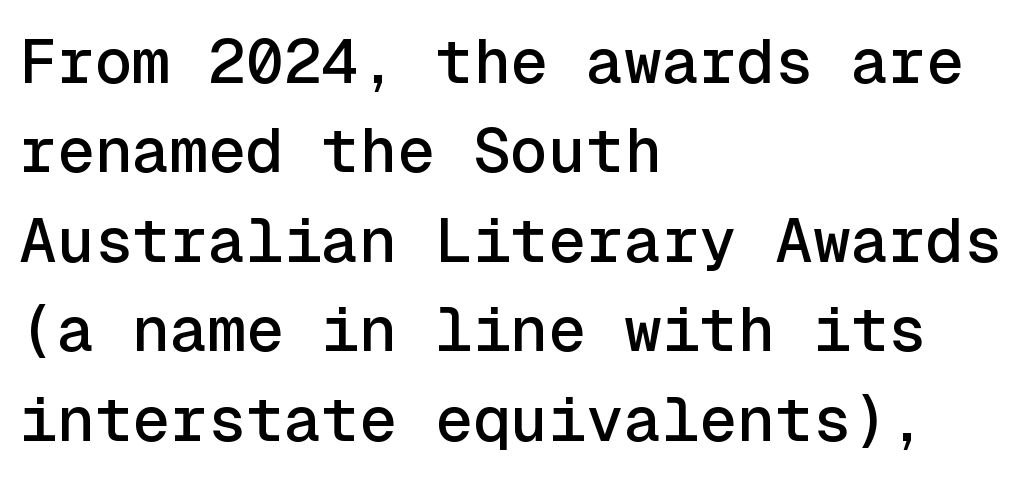
Q: Is the text italic (slanted)? A: No, it is upright.
Q: Is the typeface a serif or a sans-serif typeface? A: Sans-serif.
Q: Is the text underlined? A: No.
Q: How is the paragraph aligned? A: Left-aligned.
Q: Is the spacing between letters normal or unusually wide? A: Normal.
Q: Is the spacing between lines tight, normal or loose? A: Normal.
Q: Width (condensed, normal, or wide)? A: Normal.
Q: x-height? A: Medium.
Q: Monospaced? A: Yes.
